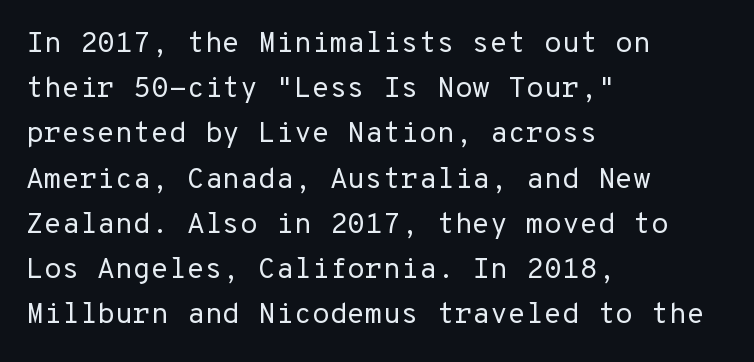
The image shows 29 px regular-weight sans-serif type, upright, monospaced; set left-aligned, normal line spacing (1.56x), normal letter spacing, not underlined; low stroke contrast and a medium x-height.
